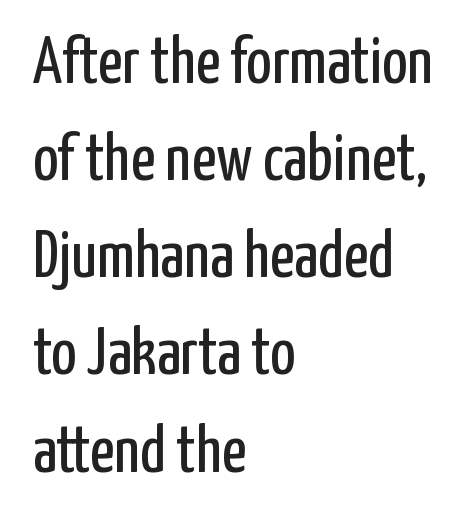
{"serif": "no", "italic": "no", "bold": "no", "weight": "regular", "width": "condensed", "stroke_contrast": "low", "x_height": "medium", "monospaced": "no", "underline": "no", "align": "left", "line_spacing": "normal", "line_spacing_ratio": 1.45, "letter_spacing": "normal", "letter_spacing_em": 0.0, "glyph_px": 67}
